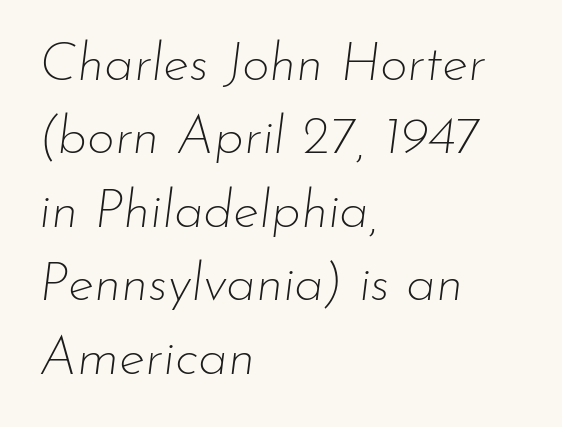
{"italic": "yes", "lean": "right", "slant_degrees": 7, "bold": "no", "weight": "thin", "width": "normal", "stroke_contrast": "low", "x_height": "small", "monospaced": "no", "underline": "no", "align": "left", "line_spacing": "normal", "line_spacing_ratio": 1.36, "letter_spacing": "normal", "letter_spacing_em": 0.0, "glyph_px": 54}
